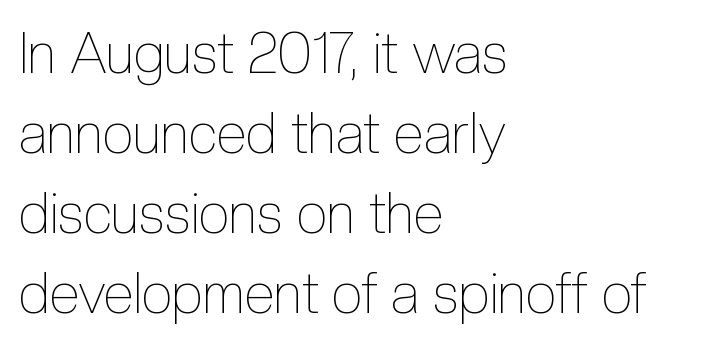
The image shows 56 px thin, condensed type, upright; set left-aligned, normal line spacing (1.43x), normal letter spacing, not underlined; a medium x-height.
